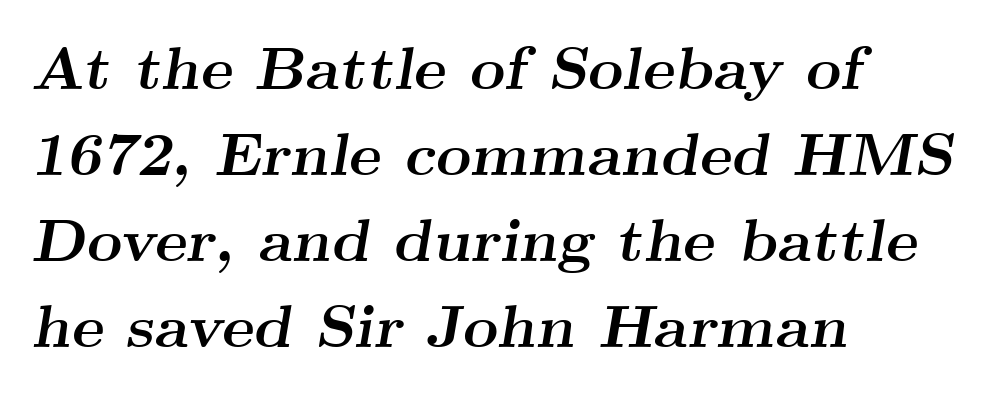
Caption: standard tracking, unaltered. The whole block is typeset with a tilt. Each letter's strokes conclude with small projecting serifs. Varying glyph widths throughout — classic text-font behaviour. I'd describe the lettering as bold — thick and assertive. Honestly, there is no underline to notice here at all.
